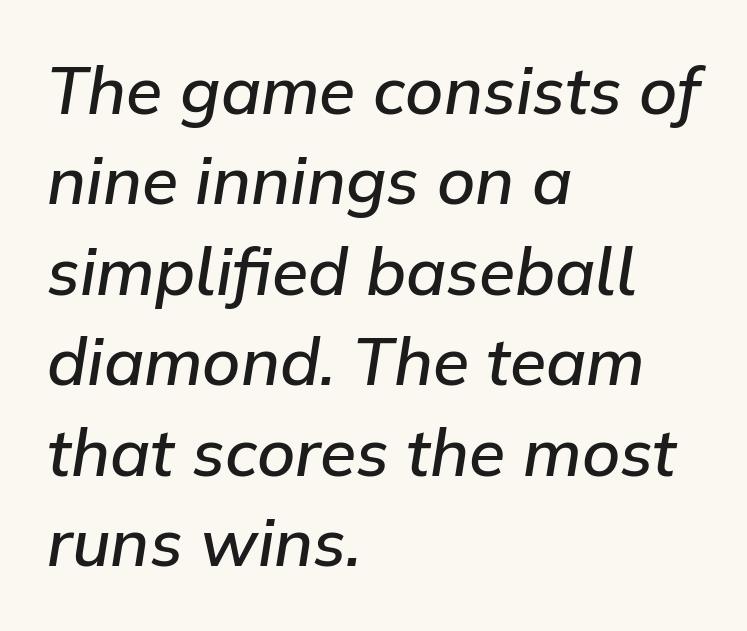
The image shows 66 px semibold type, italic (leaning right); set left-aligned, normal line spacing (1.37x), normal letter spacing, not underlined; low stroke contrast and a medium x-height.
